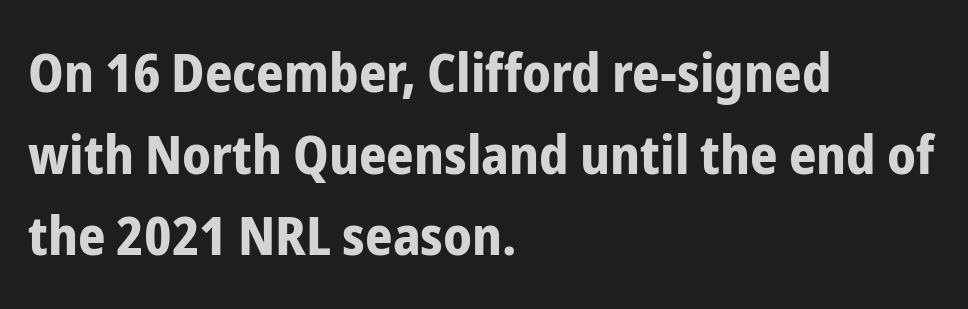
The image shows 54 px bold, condensed sans-serif type, upright; set left-aligned, normal line spacing (1.51x), normal letter spacing, not underlined; low stroke contrast and a medium x-height.
